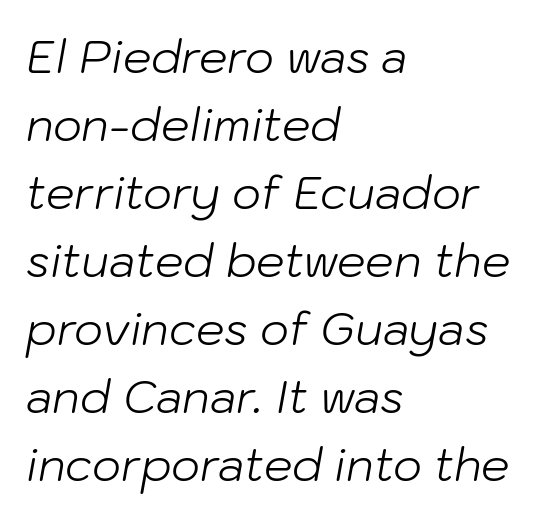
Bare-footed words on every line. A quiet, ordinary-to-light weight characterises the typeface. Caption: multi-line text, flush left, ragged right. Rendered with sloped, italic letterforms. The vertical gap from one line to the next is medium.
